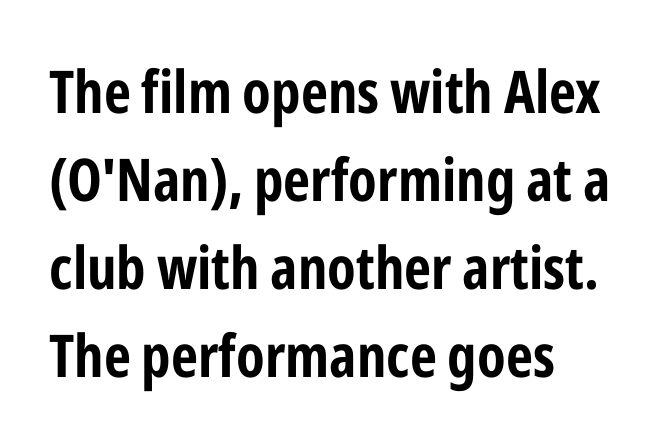
Q: Is the text bold? A: Yes.
Q: Is the text italic (slanted)? A: No, it is upright.
Q: Is the typeface a serif or a sans-serif typeface? A: Sans-serif.
Q: Is the text underlined? A: No.
Q: How is the paragraph aligned? A: Left-aligned.
Q: Is the spacing between letters normal or unusually wide? A: Normal.
Q: Is the spacing between lines tight, normal or loose? A: Normal.
Q: Width (condensed, normal, or wide)? A: Condensed.
Q: Stroke contrast? A: Low.
Q: x-height? A: Medium.
Q: Monospaced? A: No.
